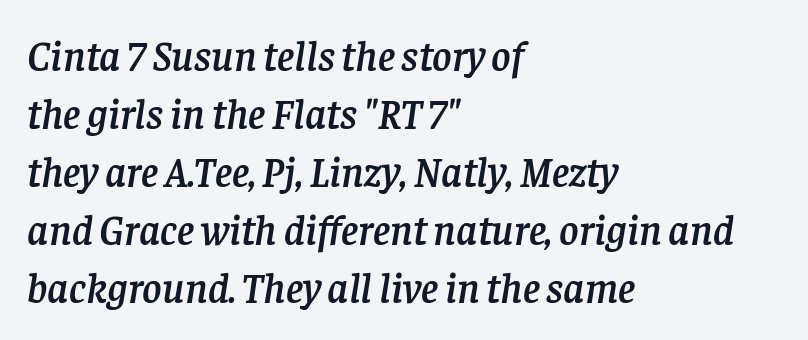
The image shows 42 px serif type, italic (leaning right); set left-aligned, normal line spacing (1.38x), normal letter spacing, not underlined; low stroke contrast and a large x-height.
